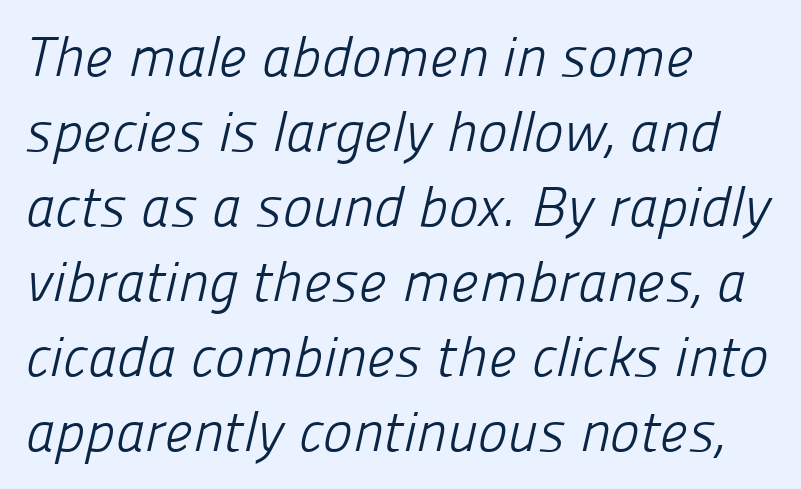
Q: Is the text bold? A: No.
Q: Is the typeface a serif or a sans-serif typeface? A: Sans-serif.
Q: Is the text underlined? A: No.
Q: How is the paragraph aligned? A: Left-aligned.
Q: Is the spacing between letters normal or unusually wide? A: Normal.
Q: Is the spacing between lines tight, normal or loose? A: Normal.
Q: Width (condensed, normal, or wide)? A: Normal.
Q: Stroke contrast? A: Low.
Q: x-height? A: Medium.
Q: Monospaced? A: No.
